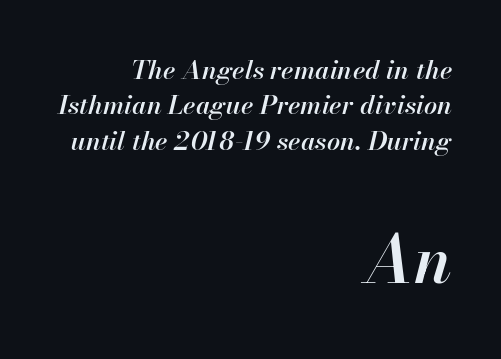
{"italic": "yes", "lean": "right", "slant_degrees": 13, "bold": "semi", "weight": "semibold", "width": "normal", "stroke_contrast": "high", "x_height": "small", "monospaced": "no", "underline": "no", "align": "right", "line_spacing": "normal", "line_spacing_ratio": 1.36, "letter_spacing": "normal", "letter_spacing_em": 0.0, "larger_block": "second", "size_ratio": 2.54, "glyph_px": 66}
